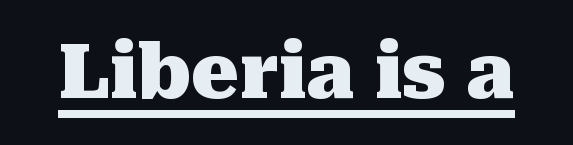
Q: Is the text bold? A: Yes.
Q: Is the text italic (slanted)? A: No, it is upright.
Q: Is the typeface a serif or a sans-serif typeface? A: Serif.
Q: Is the text underlined? A: Yes.
Q: Is the spacing between letters normal or unusually wide? A: Normal.
Q: Width (condensed, normal, or wide)? A: Normal.
Q: Stroke contrast? A: Medium.
Q: x-height? A: Medium.
Q: Monospaced? A: No.
